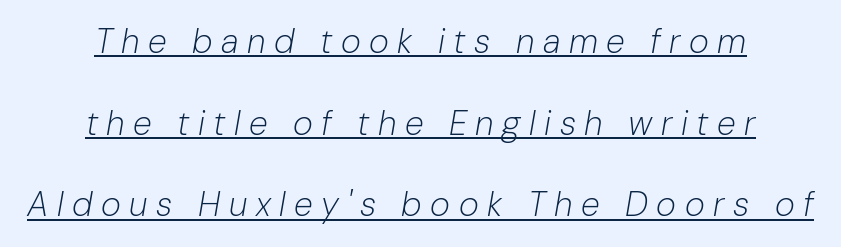
{"italic": "yes", "lean": "right", "slant_degrees": 10, "bold": "no", "weight": "light", "width": "normal", "stroke_contrast": "low", "x_height": "medium", "monospaced": "no", "underline": "yes", "align": "center", "line_spacing": "loose", "line_spacing_ratio": 2.4, "letter_spacing": "wide", "letter_spacing_em": 0.25, "glyph_px": 34}
